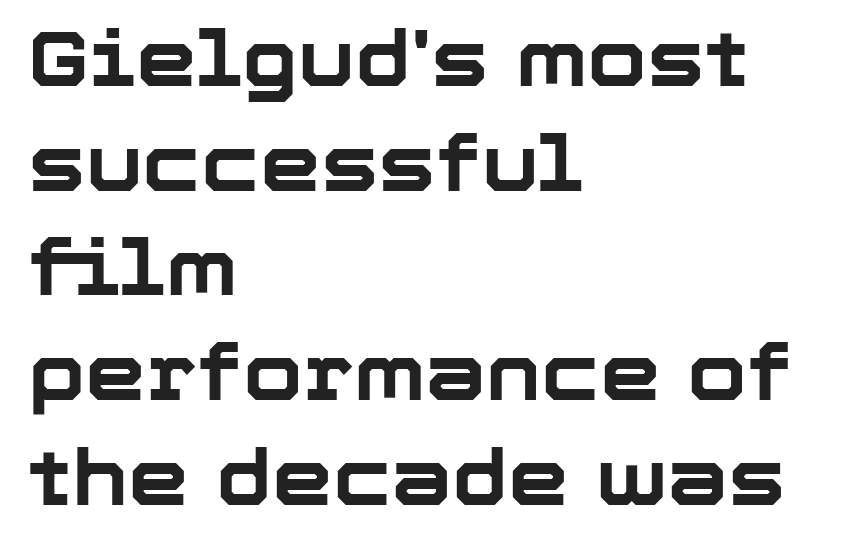
Spacing verdict: proportional, widths tailored to each character. The tracking reads as untouched default to a designer's eye. Is the type bold? Yes — the strokes are clearly thick and heavy. This rendering features lettering with no underline.
